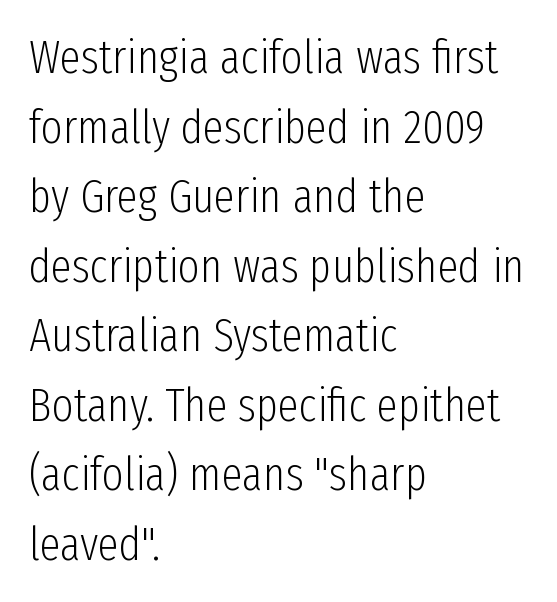
The image shows 47 px light, condensed sans-serif type, upright; set left-aligned, normal line spacing (1.48x), normal letter spacing, not underlined; low stroke contrast and a medium x-height.
